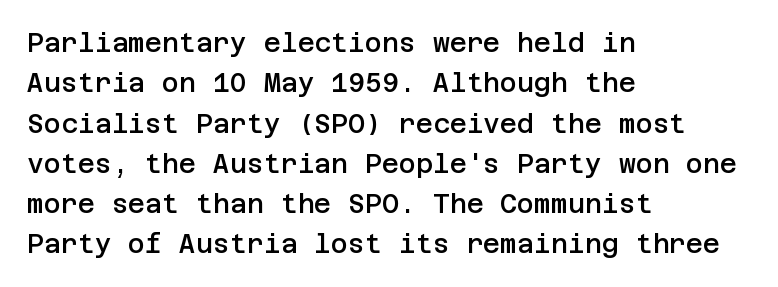
The image shows 26 px text type, upright; set left-aligned, normal line spacing (1.55x), normal letter spacing, not underlined.
